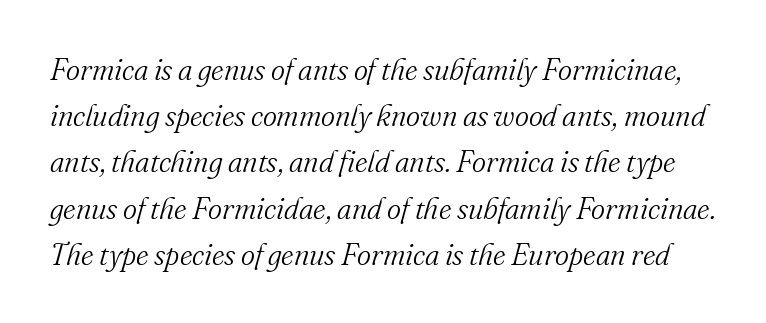
{"serif": "yes", "italic": "yes", "lean": "right", "slant_degrees": 16, "bold": "no", "weight": "light", "width": "normal", "stroke_contrast": "medium", "x_height": "small", "monospaced": "no", "underline": "no", "line_spacing": "normal", "line_spacing_ratio": 1.54, "letter_spacing": "normal", "letter_spacing_em": 0.0, "glyph_px": 30}
